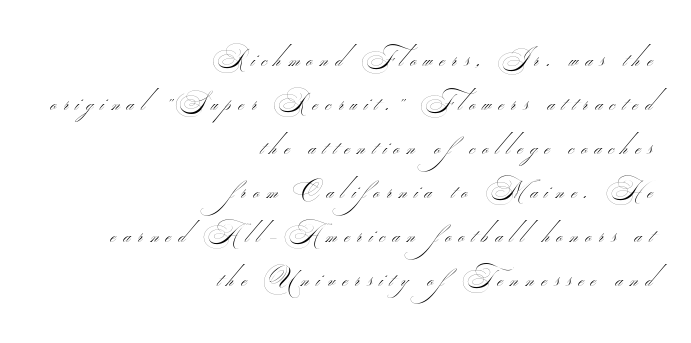
The image shows 24 px text type; set right-aligned, line spacing 1.83x, unusually wide letter spacing (+0.31 em), not underlined.
